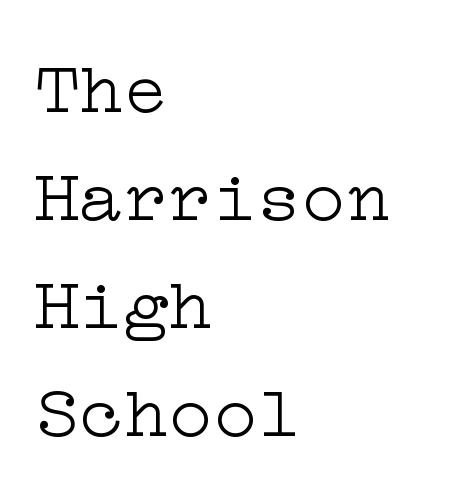
The typeface chosen for these lines features serifs. One-word summary of the alignment: left. Anything drawn beneath the words? Only blank space. This sample keeps an unexceptional amount of space between lines.
